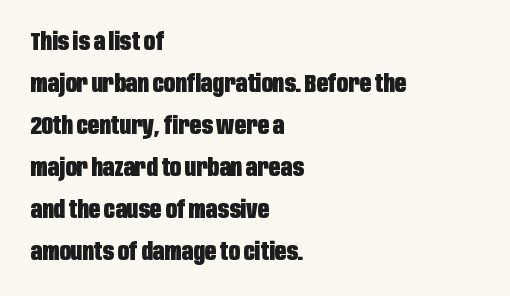
Q: Is the text bold? A: Yes.
Q: Is the text italic (slanted)? A: No, it is upright.
Q: Is the text underlined? A: No.
Q: How is the paragraph aligned? A: Left-aligned.
Q: Is the spacing between letters normal or unusually wide? A: Normal.
Q: Is the spacing between lines tight, normal or loose? A: Normal.
